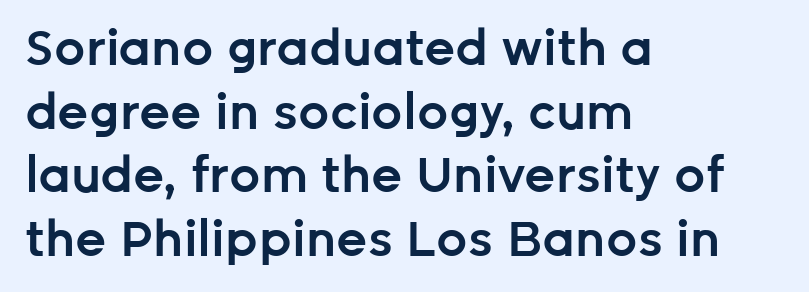
{"serif": "no", "italic": "no", "bold": "semi", "weight": "semibold", "width": "normal", "stroke_contrast": "low", "x_height": "medium", "monospaced": "no", "underline": "no", "align": "left", "line_spacing": "normal", "line_spacing_ratio": 1.3, "letter_spacing": "normal", "letter_spacing_em": 0.0, "glyph_px": 49}
